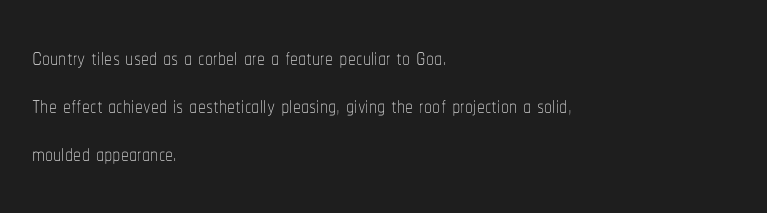
The image shows 32 px thin, condensed type, upright; set left-aligned, normal line spacing (1.5x), normal letter spacing, not underlined; low stroke contrast and a medium x-height.
